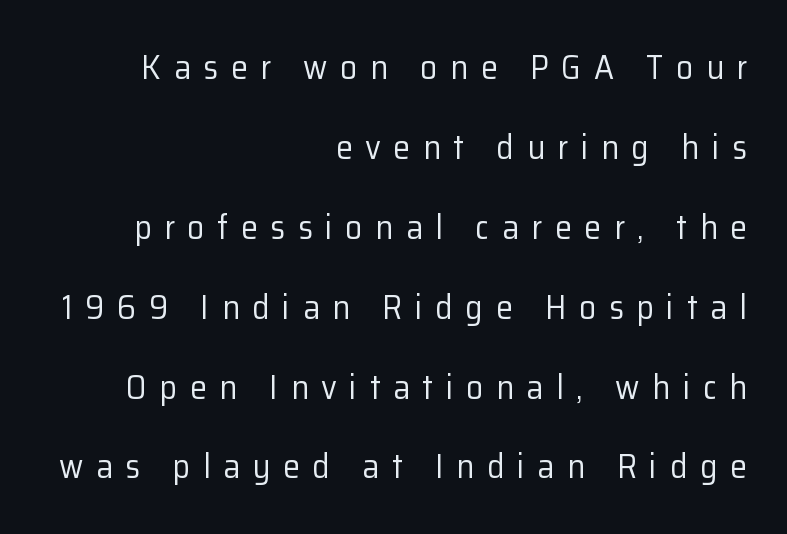
The image shows 34 px regular-weight sans-serif type, upright; set right-aligned, loose line spacing (2.35x), unusually wide letter spacing (+0.37 em), not underlined; low stroke contrast and a medium x-height.
